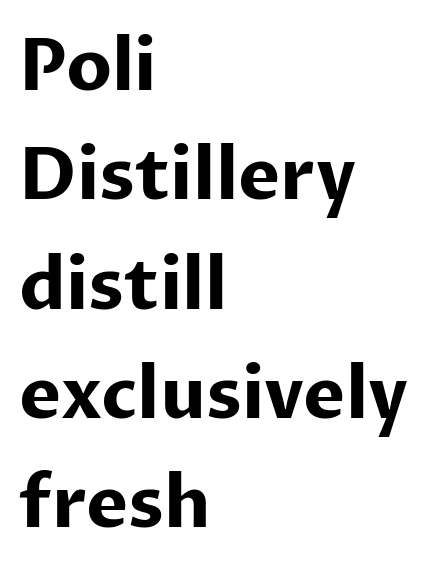
Q: Is the text bold? A: Yes.
Q: Is the text italic (slanted)? A: No, it is upright.
Q: Is the typeface a serif or a sans-serif typeface? A: Sans-serif.
Q: Is the text underlined? A: No.
Q: How is the paragraph aligned? A: Left-aligned.
Q: Is the spacing between letters normal or unusually wide? A: Normal.
Q: Is the spacing between lines tight, normal or loose? A: Normal.
Q: Width (condensed, normal, or wide)? A: Normal.
Q: Stroke contrast? A: Low.
Q: x-height? A: Medium.
Q: Monospaced? A: No.
